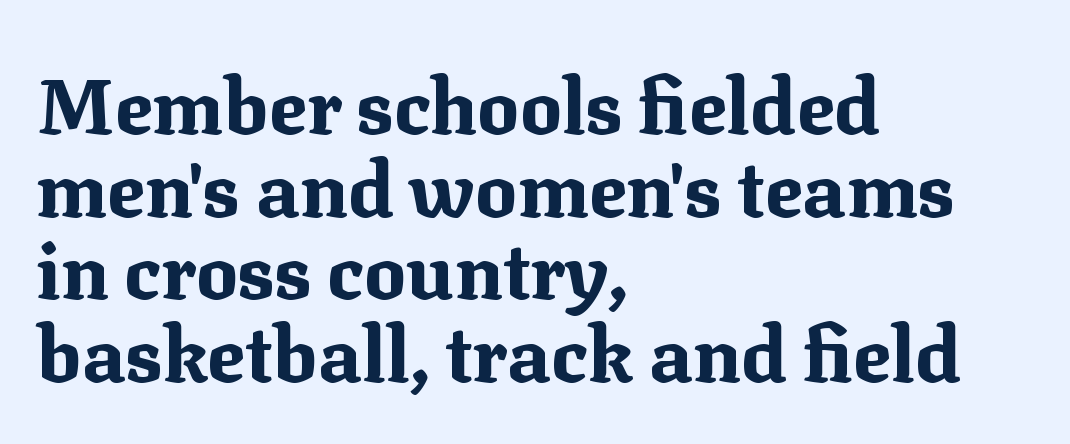
The image shows 78 px bold serif type, upright; set left-aligned, tight line spacing (1.06x), normal letter spacing, not underlined; medium stroke contrast and a medium x-height.
